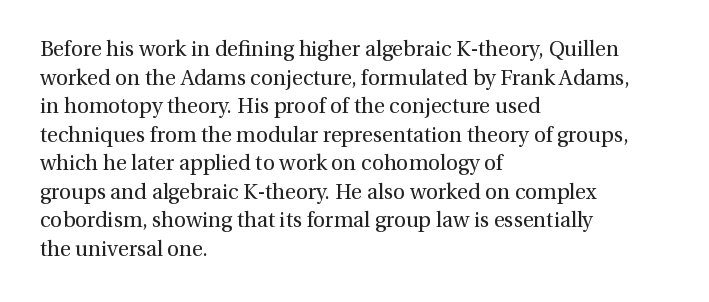
The image shows 21 px text type, upright; set left-aligned, normal line spacing (1.36x), normal letter spacing, not underlined.
